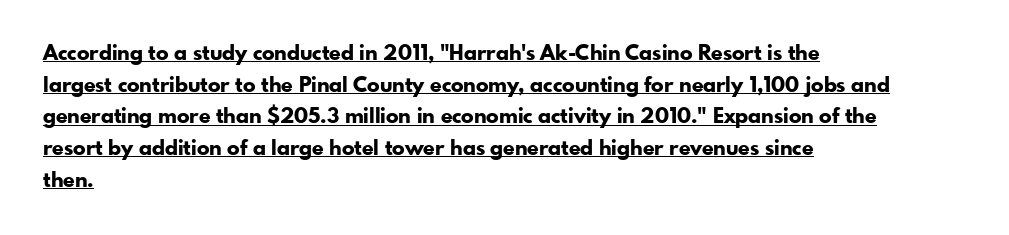
{"italic": "no", "bold": "yes", "underline": "yes", "align": "left", "line_spacing": "normal", "line_spacing_ratio": 1.51, "letter_spacing": "normal", "letter_spacing_em": 0.0, "glyph_px": 21}
